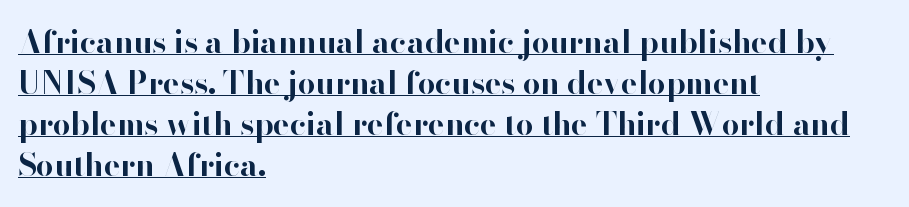
{"serif": "no", "italic": "no", "bold": "yes", "weight": "bold", "width": "normal", "stroke_contrast": "high", "x_height": "small", "monospaced": "no", "underline": "yes", "align": "left", "line_spacing": "normal", "line_spacing_ratio": 1.32, "letter_spacing": "normal", "letter_spacing_em": 0.0, "glyph_px": 31}
